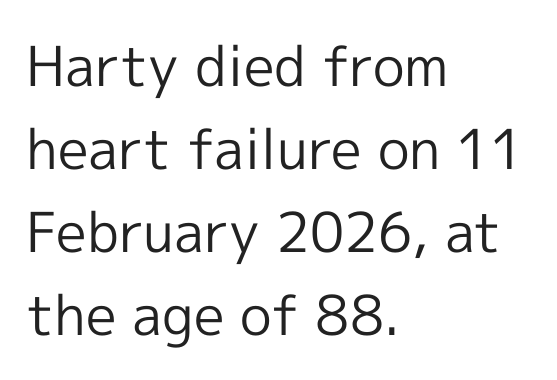
The letterforms sit at book weight or below. This sample has the flowing, uneven cadence of proportional lettering. Observe the ordinary spacing: letters are neighbours, not strangers. Stroke terminals: plain, sans-serif. Compared with a centered layout, this one pins lines to the left instead.
